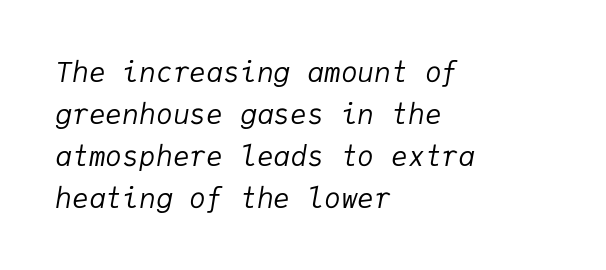
Q: Is the text bold? A: No.
Q: Is the text italic (slanted)? A: Yes, it leans right by about 9 degrees.
Q: Is the text underlined? A: No.
Q: How is the paragraph aligned? A: Left-aligned.
Q: Is the spacing between letters normal or unusually wide? A: Normal.
Q: Is the spacing between lines tight, normal or loose? A: Normal.
Q: Width (condensed, normal, or wide)? A: Normal.
Q: Stroke contrast? A: Low.
Q: x-height? A: Medium.
Q: Monospaced? A: Yes.
